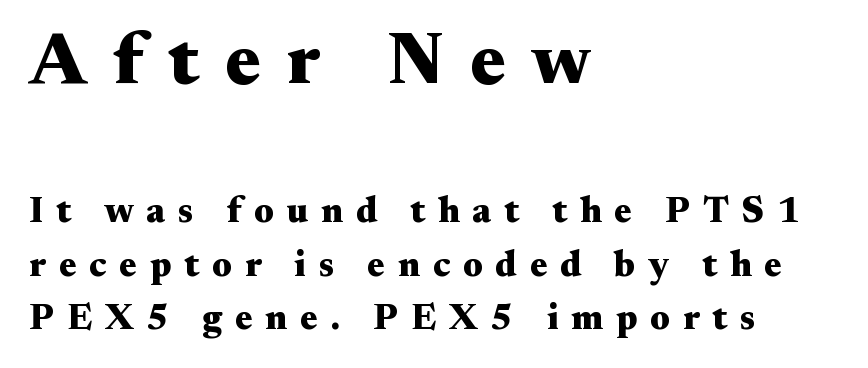
This rendering widens character spacing well past its baseline value. Line beginnings align vertically; line endings do not. Typographic density is high because the face is bold. Beneath every word, the page is bare. You could not count columns in this text — the font is proportionally spaced.
